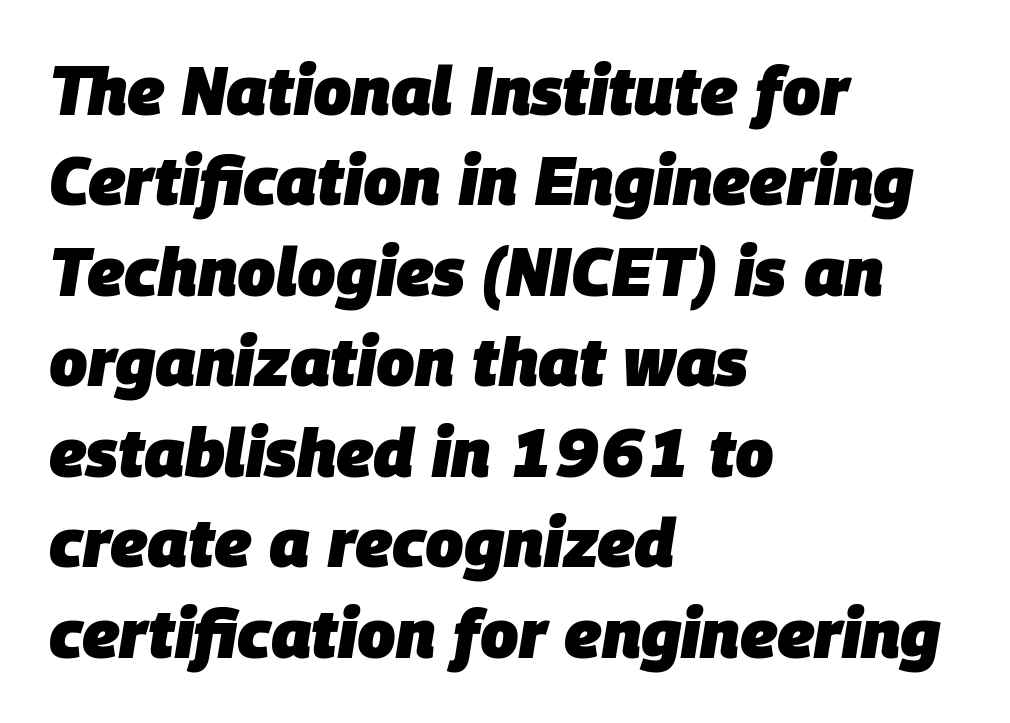
{"italic": "yes", "lean": "right", "slant_degrees": 9, "bold": "yes", "weight": "heavy", "width": "normal", "stroke_contrast": "low", "x_height": "large", "monospaced": "no", "underline": "no", "align": "left", "line_spacing": "normal", "line_spacing_ratio": 1.33, "letter_spacing": "normal", "letter_spacing_em": 0.0, "glyph_px": 68}
